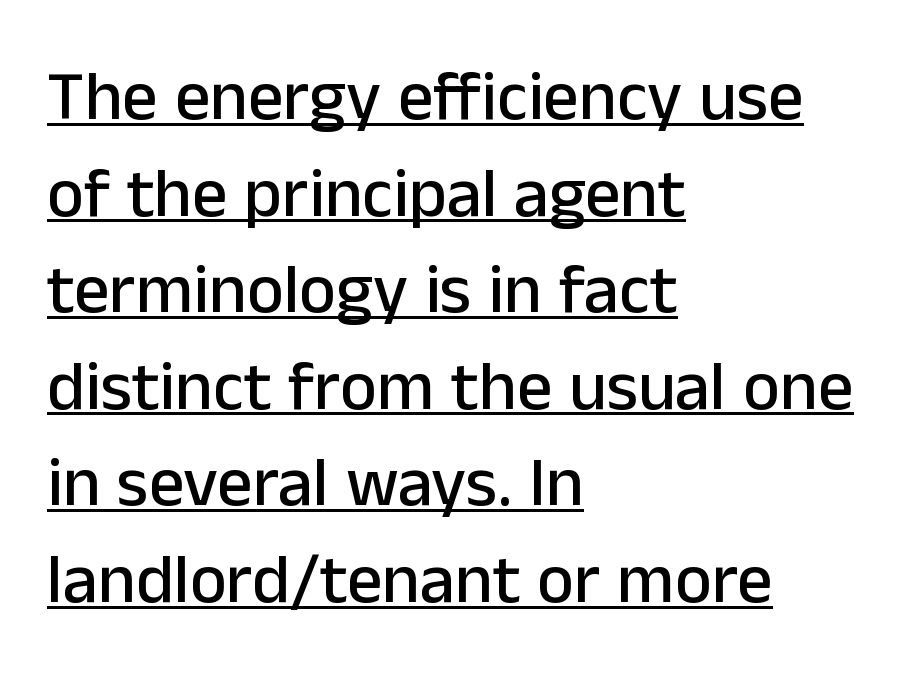
This rendering leaves character spacing at its baseline value. You could not count columns in this text — the font is proportionally spaced. Interline gaps are of average width in this sample. These lines stack with their left ends in a neat column.
